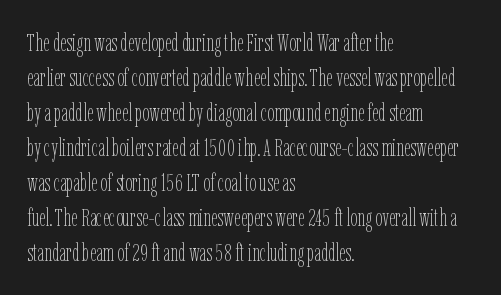
The image shows 25 px text type, upright; set left-aligned, normal line spacing (1.4x), normal letter spacing, not underlined.
